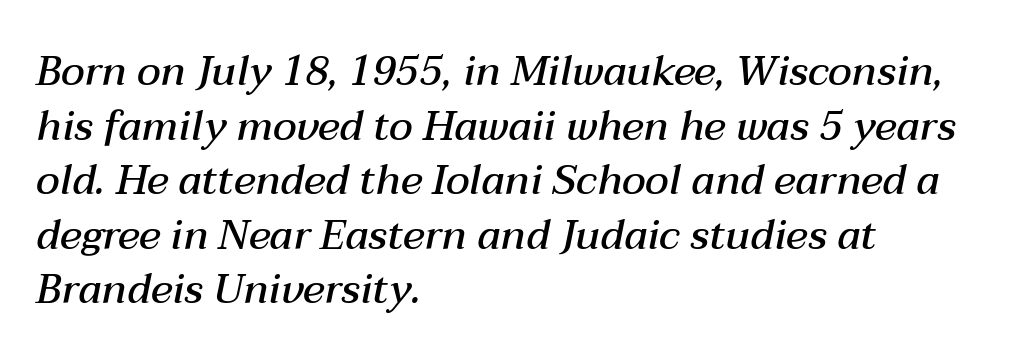
{"italic": "yes", "lean": "right", "slant_degrees": 12, "bold": "semi", "weight": "semibold", "width": "normal", "stroke_contrast": "medium", "x_height": "medium", "monospaced": "no", "underline": "no", "align": "left", "line_spacing": "normal", "line_spacing_ratio": 1.33, "letter_spacing": "normal", "letter_spacing_em": 0.0, "glyph_px": 41}
